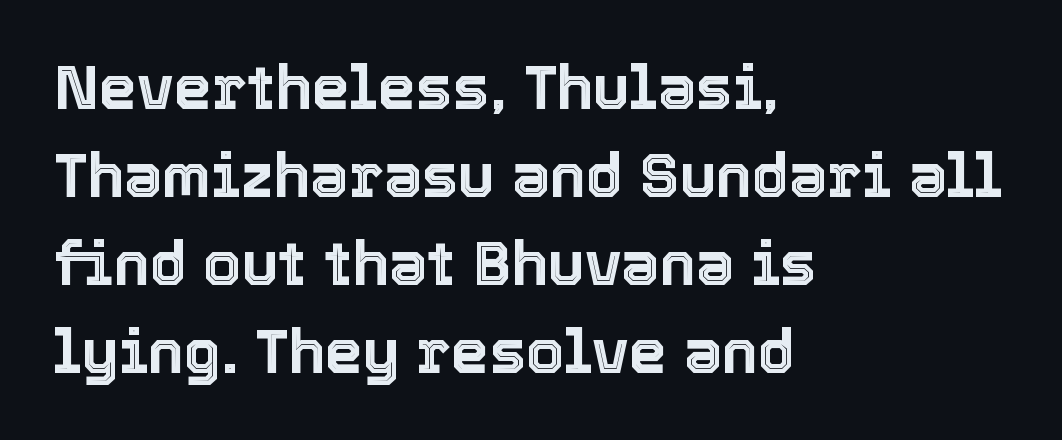
The image shows 61 px text type, upright; set left-aligned, normal line spacing (1.44x), normal letter spacing, not underlined; a medium x-height.
